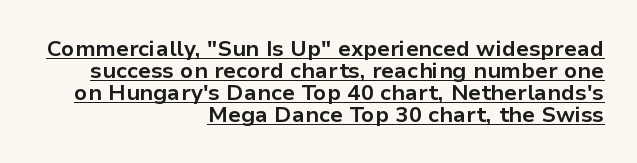
Q: Is the text bold? A: Yes.
Q: Is the text italic (slanted)? A: No, it is upright.
Q: Is the text underlined? A: Yes.
Q: How is the paragraph aligned? A: Right-aligned.
Q: Is the spacing between letters normal or unusually wide? A: Normal.
Q: Is the spacing between lines tight, normal or loose? A: Tight.
